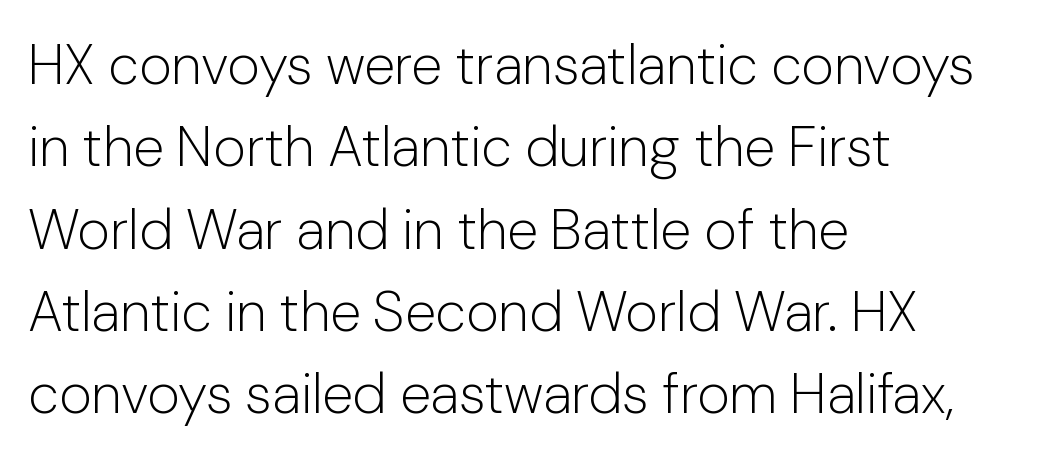
Q: Is the text bold? A: No.
Q: Is the text italic (slanted)? A: No, it is upright.
Q: Is the typeface a serif or a sans-serif typeface? A: Sans-serif.
Q: Is the text underlined? A: No.
Q: How is the paragraph aligned? A: Left-aligned.
Q: Is the spacing between letters normal or unusually wide? A: Normal.
Q: Is the spacing between lines tight, normal or loose? A: Normal.
Q: Width (condensed, normal, or wide)? A: Normal.
Q: Stroke contrast? A: Low.
Q: x-height? A: Medium.
Q: Monospaced? A: No.
